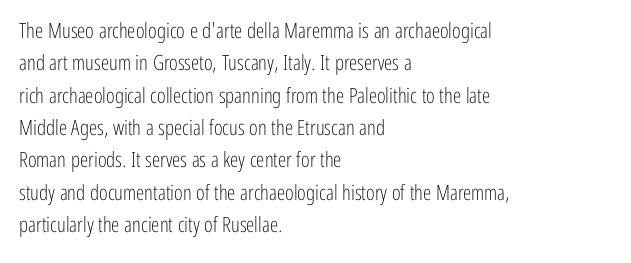
Words float on clear page, feet unadorned. Letters have the restrained weight of plain body copy at most. Horizontal alignment here is leftward, the default for most running prose. Whoever set this chose a conventional vertical rhythm. This sample uses an upright cut, with every glyph sitting square on the baseline.
